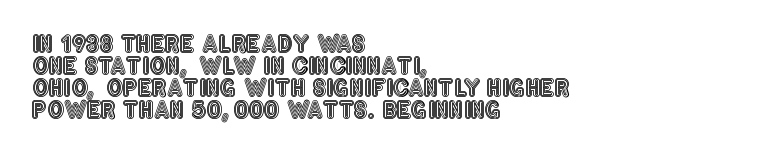
Each line starts at the same left margin while the right side varies. Is there much room between lines? No — they nearly touch. The strip under each line holds only bare page. This sample uses an upright cut, with every glyph sitting square on the baseline. Standard letterfit; no display-style spreading of the glyphs.
